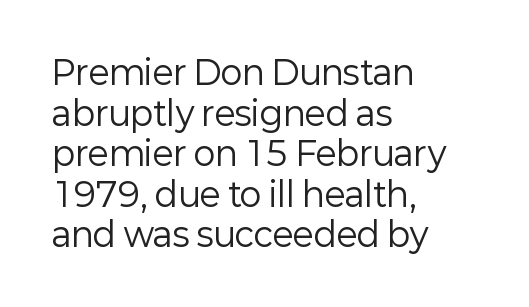
Every stem runs plumb, perpendicular to the baseline. Beneath every word, the page is bare. The weight would be labelled regular, book, light, or lighter still. The passage shown is typed in a proportional face where columns would drift. Stroke terminals: plain, sans-serif. Letter spacing: default.
